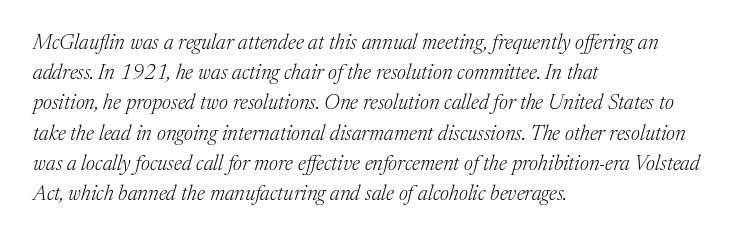
Q: Is the text bold? A: No.
Q: Is the text italic (slanted)? A: Yes, it leans right by about 17 degrees.
Q: Is the text underlined? A: No.
Q: How is the paragraph aligned? A: Left-aligned.
Q: Is the spacing between letters normal or unusually wide? A: Normal.
Q: Is the spacing between lines tight, normal or loose? A: Normal.
